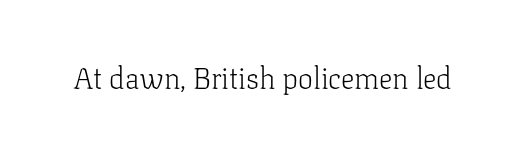
The letters stand straight up with perfectly vertical stems. Letterform terminals end in serifs throughout the passage. The characters are drawn with everyday or finer stroke widths. Words appear dense and cohesive because spacing is normal.
